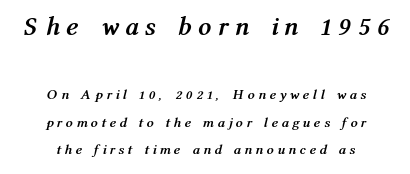
The image shows 26 px bold type, italic (leaning right); set centered, loose line spacing (1.97x), unusually wide letter spacing (+0.35 em), not underlined; the first (top) block is 1.86x larger.
